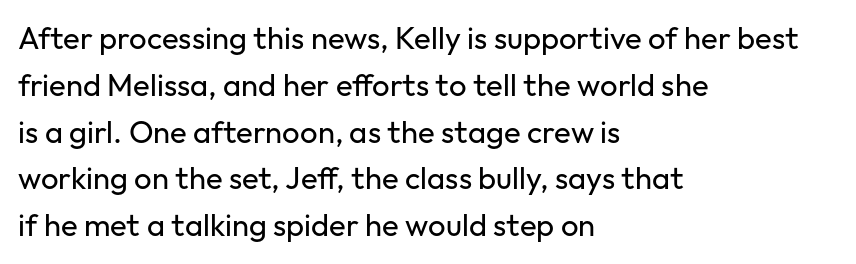
Q: Is the text bold? A: No.
Q: Is the text italic (slanted)? A: No, it is upright.
Q: Is the typeface a serif or a sans-serif typeface? A: Sans-serif.
Q: Is the text underlined? A: No.
Q: How is the paragraph aligned? A: Left-aligned.
Q: Is the spacing between letters normal or unusually wide? A: Normal.
Q: Is the spacing between lines tight, normal or loose? A: Normal.
Q: Width (condensed, normal, or wide)? A: Normal.
Q: Stroke contrast? A: Low.
Q: x-height? A: Medium.
Q: Monospaced? A: No.
